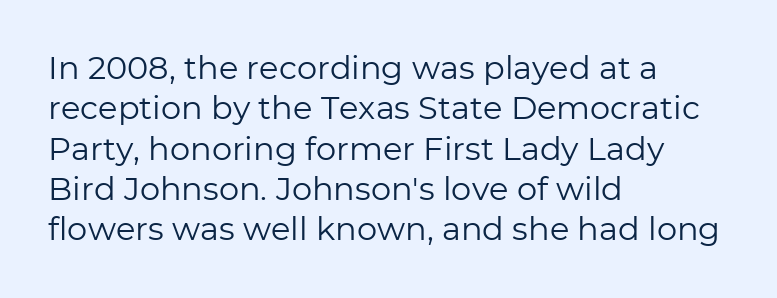
This is the regular roman posture of the typeface. Leading matches the norm, producing a regular column. Caption: multi-line text, flush left, ragged right. A typesetter would call this proportional, since set widths differ per character. Heaviness? Minimal to ordinary, like unemphasized prose.
